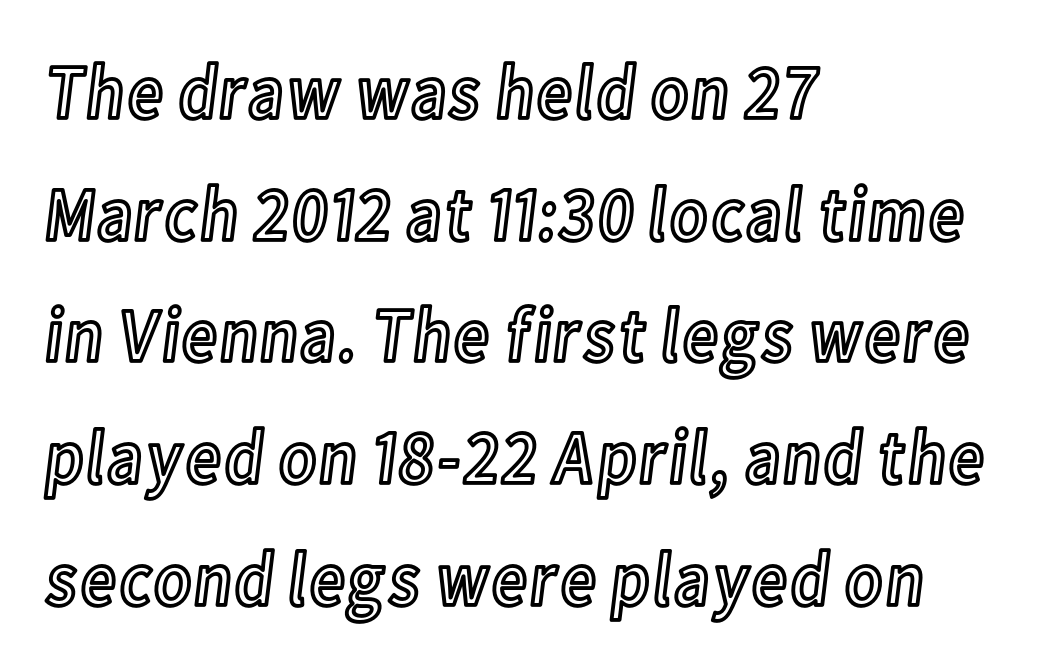
The image shows 77 px condensed type; set left-aligned, normal line spacing (1.58x), normal letter spacing, not underlined; a medium x-height.
